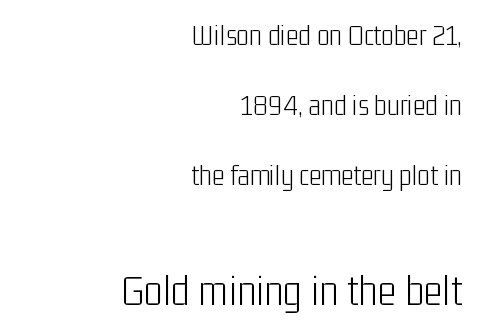
{"serif": "no", "italic": "no", "bold": "no", "weight": "light", "width": "condensed", "stroke_contrast": "low", "x_height": "medium", "monospaced": "no", "underline": "no", "align": "right", "line_spacing": "loose", "line_spacing_ratio": 2.34, "letter_spacing": "normal", "letter_spacing_em": 0.0, "larger_block": "second", "size_ratio": 1.5, "glyph_px": 45}
